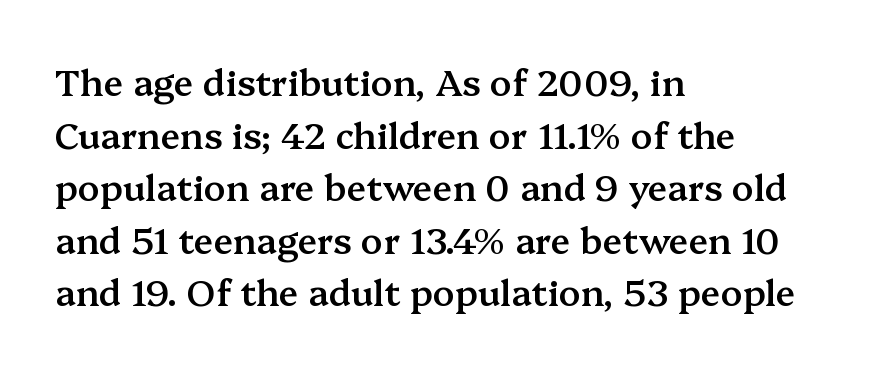
{"serif": "yes", "italic": "no", "bold": "semi", "weight": "semibold", "width": "normal", "stroke_contrast": "medium", "x_height": "medium", "monospaced": "no", "underline": "no", "align": "left", "line_spacing": "normal", "line_spacing_ratio": 1.46, "letter_spacing": "normal", "letter_spacing_em": 0.0, "glyph_px": 36}
